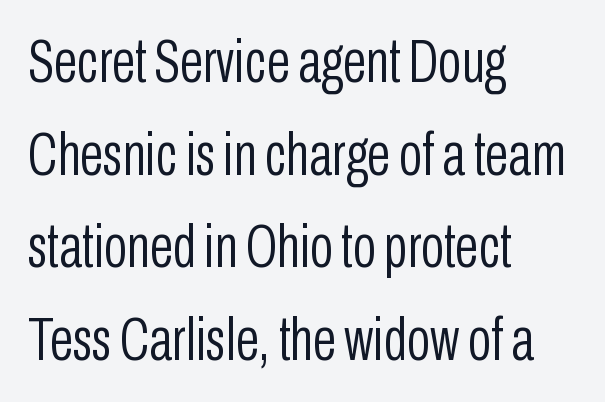
Q: Is the text bold? A: No.
Q: Is the text italic (slanted)? A: No, it is upright.
Q: Is the typeface a serif or a sans-serif typeface? A: Sans-serif.
Q: Is the text underlined? A: No.
Q: How is the paragraph aligned? A: Left-aligned.
Q: Is the spacing between letters normal or unusually wide? A: Normal.
Q: Is the spacing between lines tight, normal or loose? A: Normal.
Q: Width (condensed, normal, or wide)? A: Condensed.
Q: Stroke contrast? A: Low.
Q: x-height? A: Medium.
Q: Monospaced? A: No.
